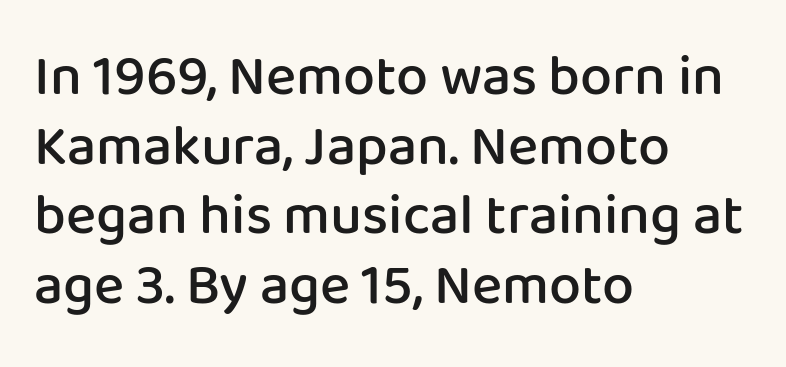
Q: Is the text bold? A: Semi-bold.
Q: Is the text italic (slanted)? A: No, it is upright.
Q: Is the typeface a serif or a sans-serif typeface? A: Sans-serif.
Q: Is the text underlined? A: No.
Q: How is the paragraph aligned? A: Left-aligned.
Q: Is the spacing between letters normal or unusually wide? A: Normal.
Q: Width (condensed, normal, or wide)? A: Normal.
Q: Stroke contrast? A: Low.
Q: x-height? A: Medium.
Q: Monospaced? A: No.
